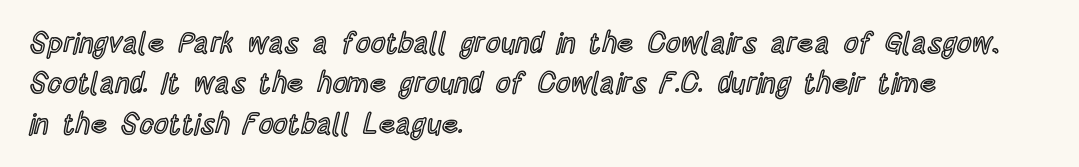
Q: Is the text italic (slanted)? A: Yes.
Q: Is the text underlined? A: No.
Q: How is the paragraph aligned? A: Left-aligned.
Q: Is the spacing between letters normal or unusually wide? A: Normal.
Q: Is the spacing between lines tight, normal or loose? A: Normal.
Q: Width (condensed, normal, or wide)? A: Condensed.
Q: x-height? A: Large.
Q: Monospaced? A: No.
